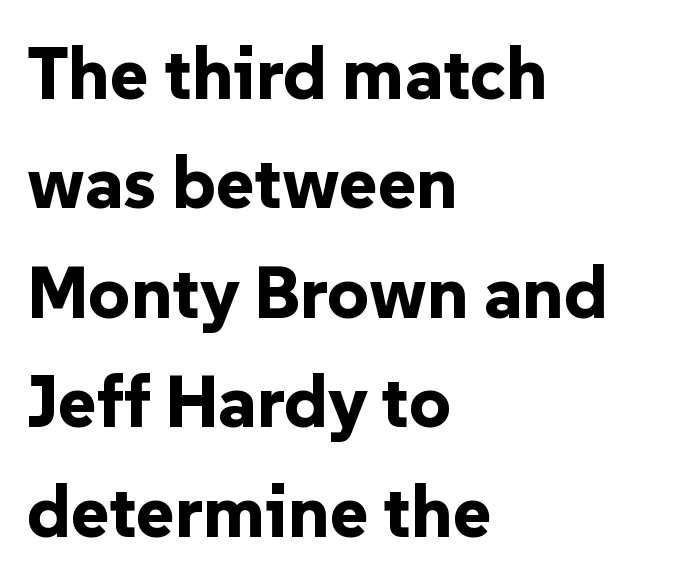
Q: Is the text bold? A: Yes.
Q: Is the text italic (slanted)? A: No, it is upright.
Q: Is the typeface a serif or a sans-serif typeface? A: Sans-serif.
Q: Is the text underlined? A: No.
Q: How is the paragraph aligned? A: Left-aligned.
Q: Is the spacing between letters normal or unusually wide? A: Normal.
Q: Is the spacing between lines tight, normal or loose? A: Normal.
Q: Width (condensed, normal, or wide)? A: Normal.
Q: Stroke contrast? A: Low.
Q: x-height? A: Medium.
Q: Monospaced? A: No.
